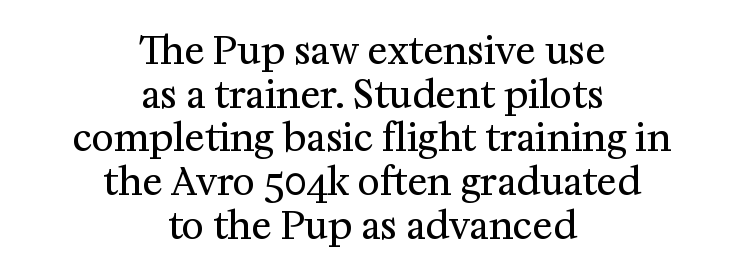
{"serif": "yes", "italic": "no", "bold": "no", "weight": "regular", "width": "normal", "stroke_contrast": "medium", "x_height": "medium", "monospaced": "no", "underline": "no", "align": "center", "line_spacing": "tight", "line_spacing_ratio": 1.15, "letter_spacing": "normal", "letter_spacing_em": 0.0, "glyph_px": 38}
